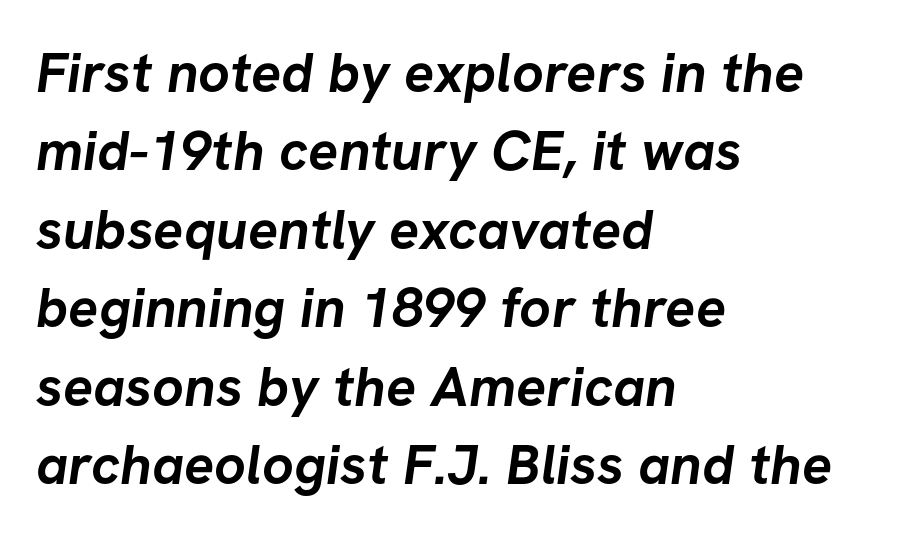
{"serif": "no", "bold": "yes", "weight": "semibold", "width": "normal", "stroke_contrast": "low", "x_height": "medium", "monospaced": "no", "underline": "no", "align": "left", "line_spacing": "normal", "line_spacing_ratio": 1.4, "letter_spacing": "normal", "letter_spacing_em": 0.0, "glyph_px": 56}
